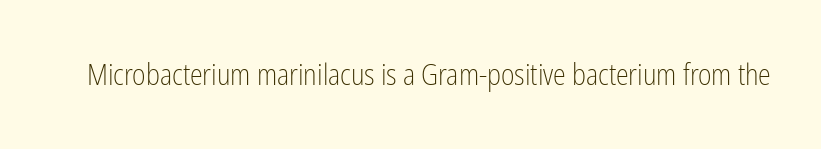
{"serif": "no", "italic": "no", "bold": "no", "weight": "light", "width": "condensed", "stroke_contrast": "low", "x_height": "medium", "monospaced": "no", "underline": "no", "letter_spacing": "normal", "letter_spacing_em": 0.0, "glyph_px": 29}
